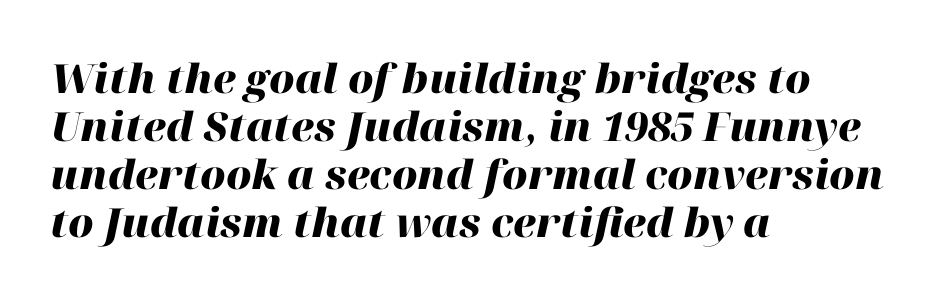
Q: Is the text bold? A: Yes.
Q: Is the text italic (slanted)? A: Yes, it leans right by about 12 degrees.
Q: Is the text underlined? A: No.
Q: How is the paragraph aligned? A: Left-aligned.
Q: Is the spacing between letters normal or unusually wide? A: Normal.
Q: Width (condensed, normal, or wide)? A: Normal.
Q: Stroke contrast? A: High.
Q: x-height? A: Medium.
Q: Monospaced? A: No.
